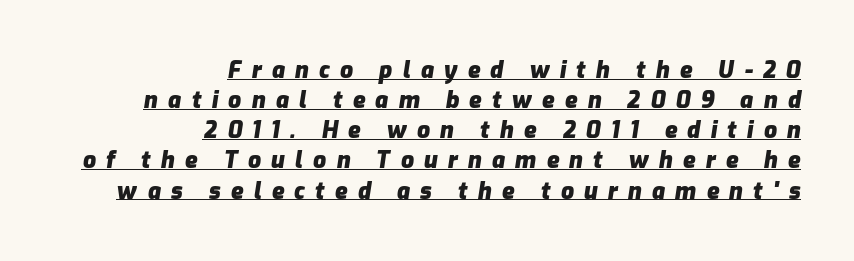
The face used here appears with an underline applied. The text block is weighted toward the right margin, trailing off unevenly leftward. Each word looks stretched out because of the extra space between its letters. The leading is moderate, giving the passage an even texture. Heavy, bold letterforms. The face used here has a pronounced slope to its letters.
